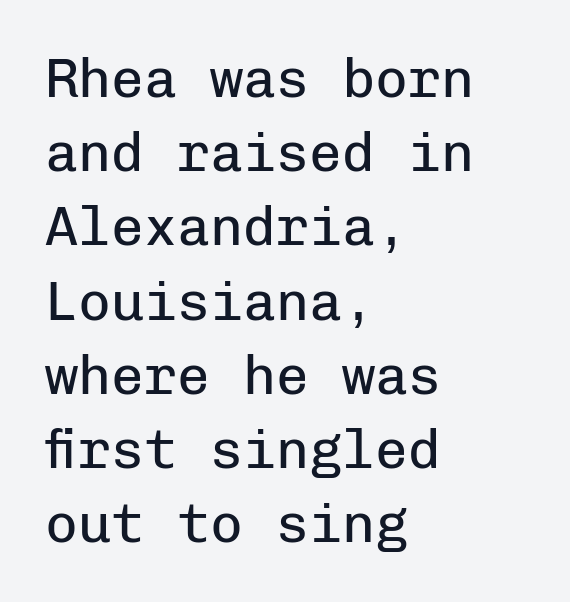
The image shows 55 px regular-weight sans-serif type, upright, monospaced; set left-aligned, normal line spacing (1.35x), normal letter spacing, not underlined; low stroke contrast and a medium x-height.
